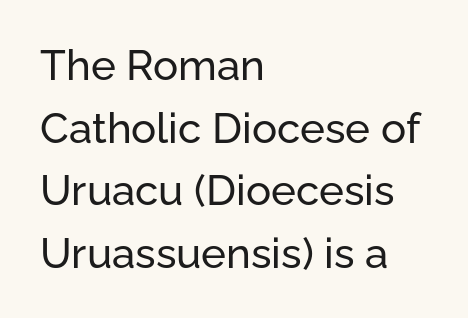
Q: Is the text italic (slanted)? A: No, it is upright.
Q: Is the typeface a serif or a sans-serif typeface? A: Sans-serif.
Q: Is the text underlined? A: No.
Q: How is the paragraph aligned? A: Left-aligned.
Q: Is the spacing between letters normal or unusually wide? A: Normal.
Q: Is the spacing between lines tight, normal or loose? A: Normal.
Q: Width (condensed, normal, or wide)? A: Normal.
Q: Stroke contrast? A: Low.
Q: x-height? A: Medium.
Q: Monospaced? A: No.
